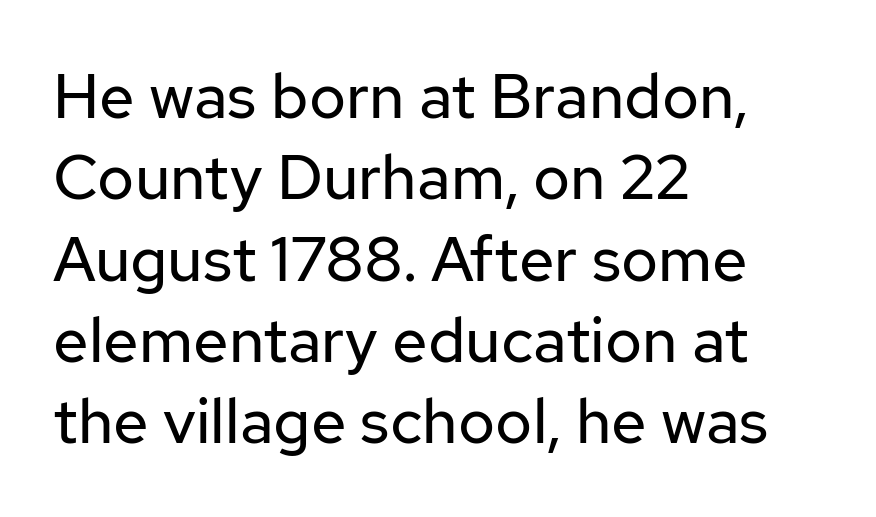
Q: Is the text bold? A: No.
Q: Is the text italic (slanted)? A: No, it is upright.
Q: Is the typeface a serif or a sans-serif typeface? A: Sans-serif.
Q: Is the text underlined? A: No.
Q: How is the paragraph aligned? A: Left-aligned.
Q: Is the spacing between letters normal or unusually wide? A: Normal.
Q: Is the spacing between lines tight, normal or loose? A: Normal.
Q: Width (condensed, normal, or wide)? A: Normal.
Q: Stroke contrast? A: Low.
Q: x-height? A: Medium.
Q: Monospaced? A: No.
